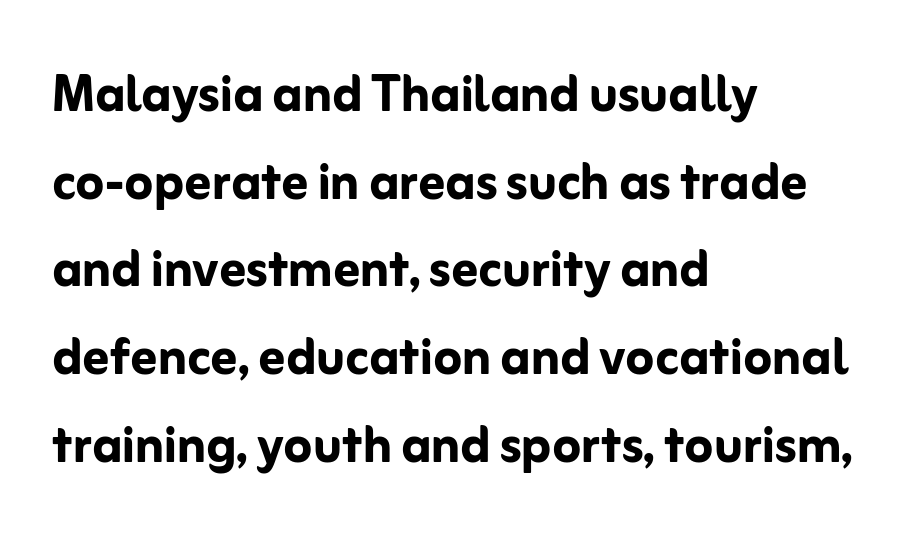
{"serif": "no", "italic": "no", "bold": "yes", "weight": "semibold", "width": "normal", "stroke_contrast": "low", "x_height": "medium", "monospaced": "no", "underline": "no", "align": "left", "line_spacing": "normal", "line_spacing_ratio": 1.35, "letter_spacing": "normal", "letter_spacing_em": 0.0, "glyph_px": 65}
